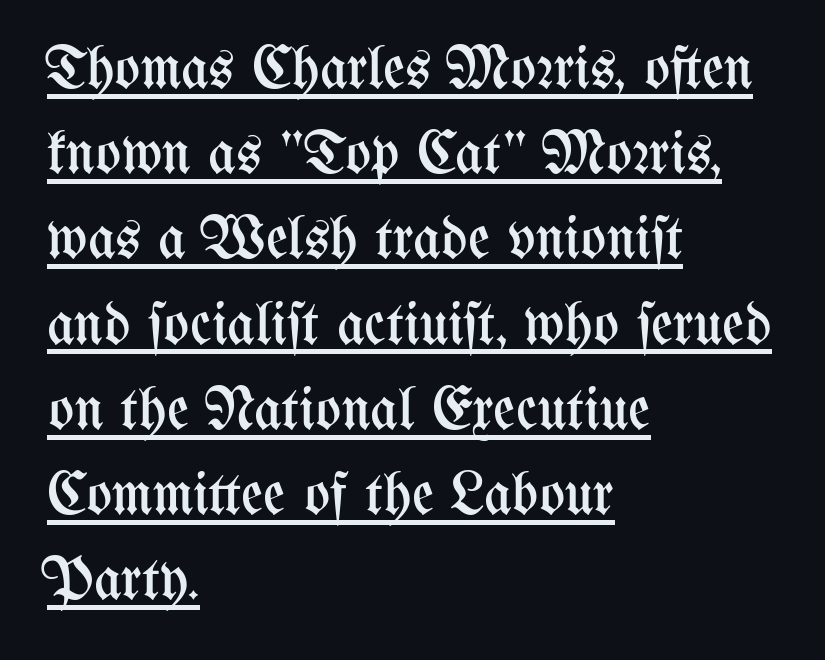
{"italic": "no", "bold": "no", "weight": "regular", "width": "condensed", "stroke_contrast": "medium", "x_height": "medium", "monospaced": "no", "underline": "yes", "align": "left", "line_spacing": "normal", "line_spacing_ratio": 1.42, "letter_spacing": "normal", "letter_spacing_em": 0.0, "glyph_px": 60}
